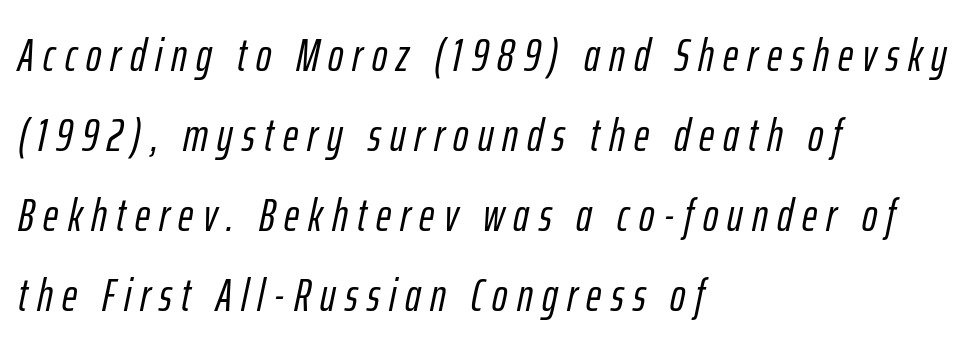
The image shows 46 px condensed type, italic (leaning right); set left-aligned, line spacing 1.74x, unusually wide letter spacing (+0.2 em), not underlined; low stroke contrast and a medium x-height.
